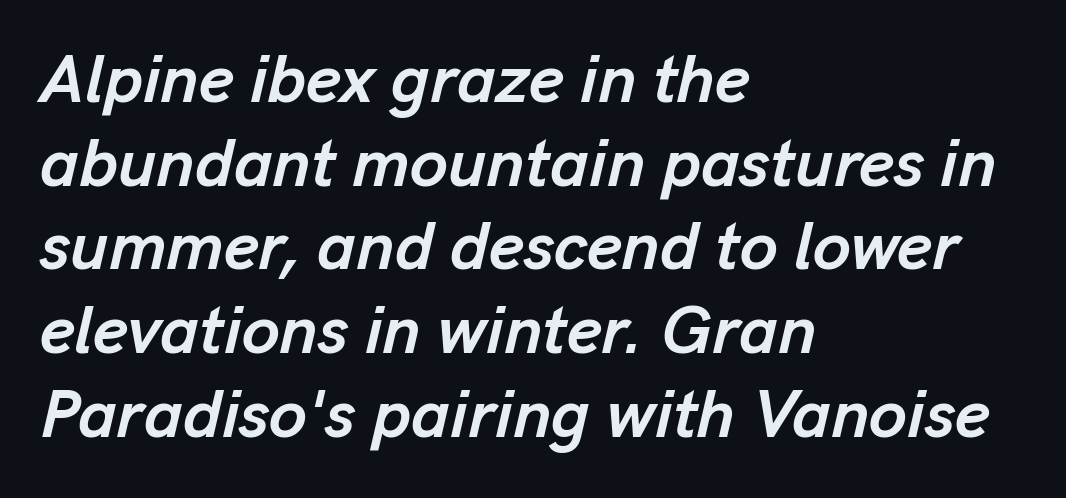
This rendering features lettering with no underline. You could call the tracking neutral — neither tight nor loose. The rendering uses a bold face; every stroke is thick and dark. Notice how the stems are inclined rather than vertical — that's the hallmark of italics. Every row of glyphs begins at an identical x-position on the left.
